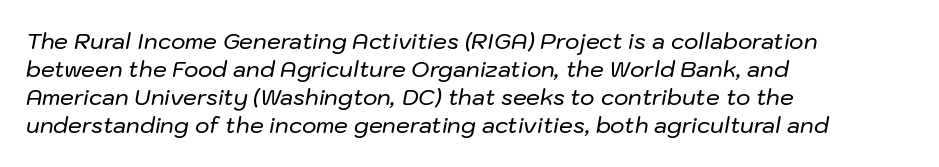
Q: Is the text italic (slanted)? A: Yes, it leans right by about 10 degrees.
Q: Is the text underlined? A: No.
Q: How is the paragraph aligned? A: Left-aligned.
Q: Is the spacing between letters normal or unusually wide? A: Normal.
Q: Is the spacing between lines tight, normal or loose? A: Normal.
